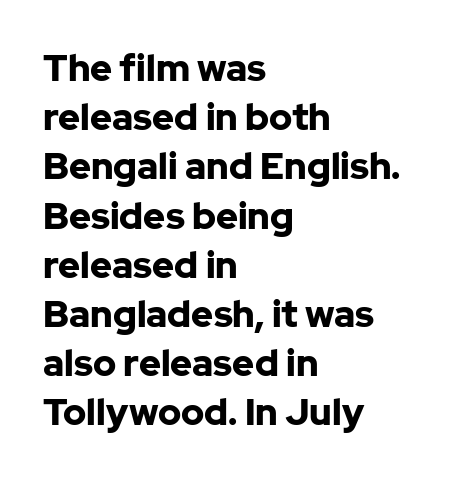
{"serif": "no", "italic": "no", "bold": "yes", "weight": "bold", "width": "normal", "stroke_contrast": "low", "x_height": "medium", "monospaced": "no", "underline": "no", "align": "left", "line_spacing": "normal", "line_spacing_ratio": 1.33, "letter_spacing": "normal", "letter_spacing_em": 0.0, "glyph_px": 37}
